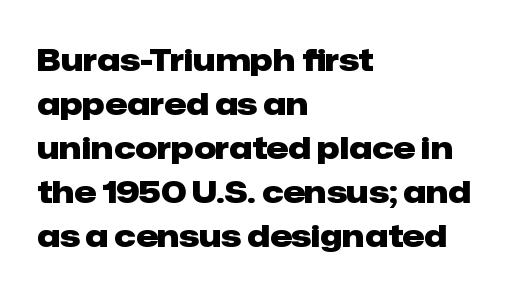
The image shows 31 px heavy sans-serif type, upright; set left-aligned, normal line spacing (1.42x), normal letter spacing, not underlined; low stroke contrast and a medium x-height.
